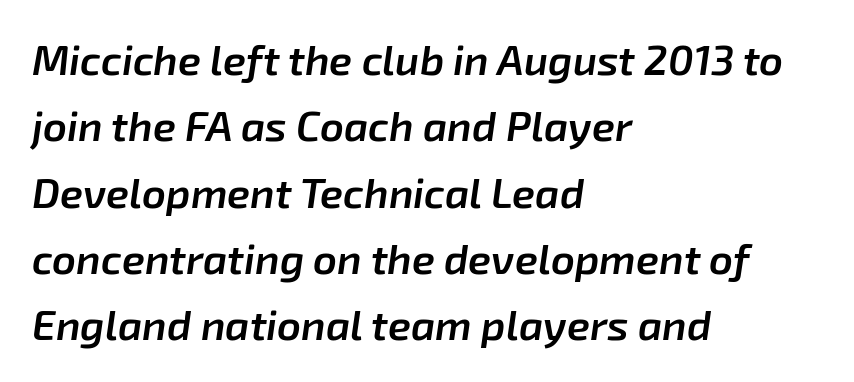
Compared with an ordinary text face, these strokes are moderately heavier — a semibold. The passage is arranged the way most books set body copy — flush left. Successive baselines arrive at the customary interval. Here the glyphs are tracked normally, forming tight word shapes. The string is rendered with underlining switched off. A typesetter would call this proportional, since set widths differ per character.
